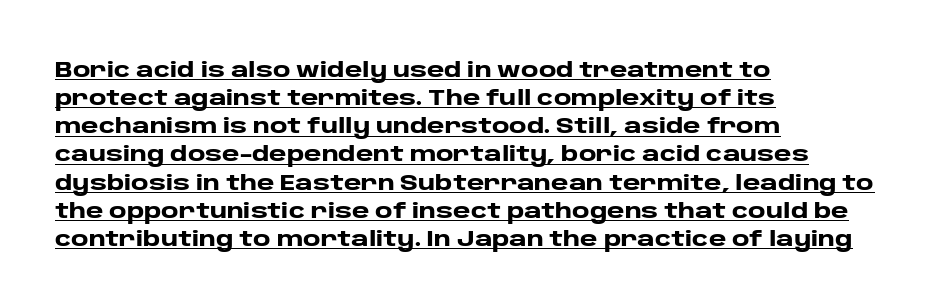
{"italic": "no", "bold": "yes", "underline": "yes", "align": "left", "line_spacing": "normal", "line_spacing_ratio": 1.34, "letter_spacing": "normal", "letter_spacing_em": 0.0, "glyph_px": 21}
